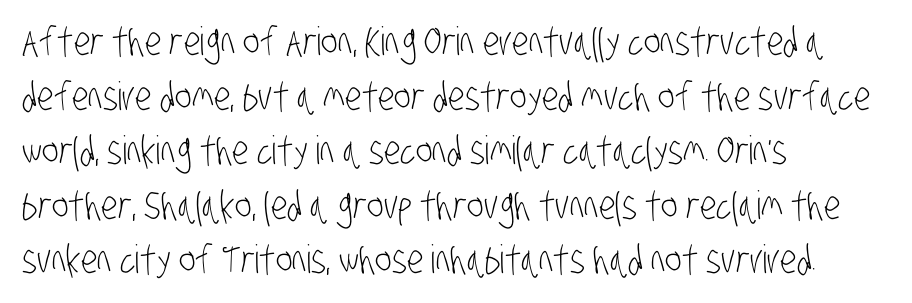
Anything drawn beneath the words? Only blank space. Think of a printed novel: that variable character pitch is what you see here. Horizontal bands of white between lines are of average thickness. The text was rendered using a sans face with plain stroke endings. Nothing unusual about the tracking: characters are spaced as the font intends. Stems here are at most as thick as an everyday book face.
